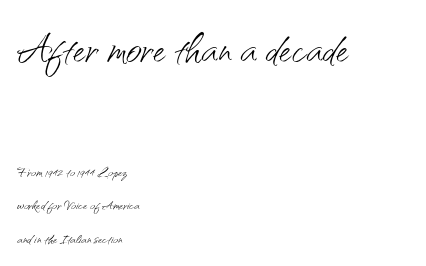
The face used here is proportionally spaced, like ordinary book or web type. A classic flush-left, rag-right setting is used for this passage. This rendering leaves character spacing at its baseline value.
